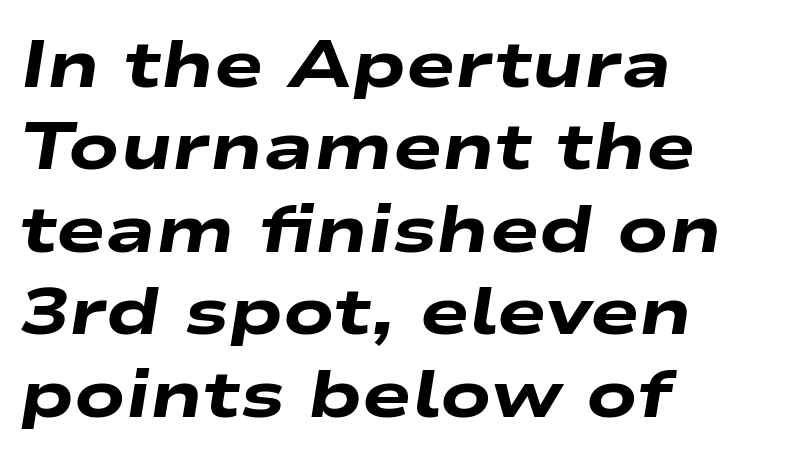
Q: Is the text bold? A: Yes.
Q: Is the text italic (slanted)? A: Yes, it leans right by about 9 degrees.
Q: Is the text underlined? A: No.
Q: How is the paragraph aligned? A: Left-aligned.
Q: Is the spacing between letters normal or unusually wide? A: Normal.
Q: Is the spacing between lines tight, normal or loose? A: Normal.
Q: Width (condensed, normal, or wide)? A: Wide.
Q: Stroke contrast? A: Low.
Q: x-height? A: Medium.
Q: Monospaced? A: No.
